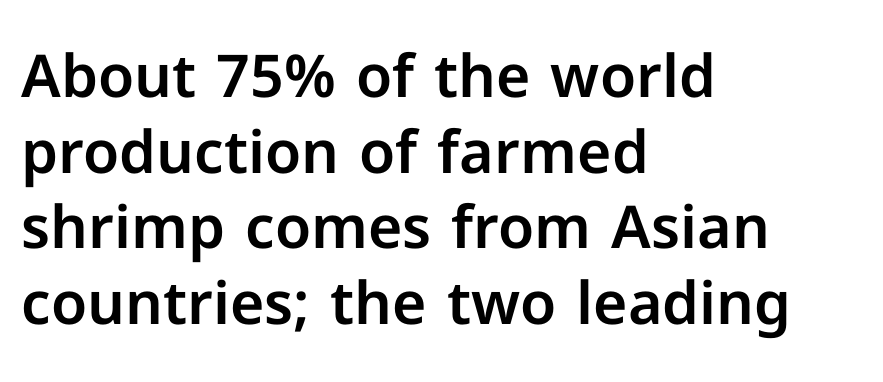
{"serif": "no", "italic": "no", "width": "normal", "stroke_contrast": "low", "x_height": "medium", "monospaced": "no", "underline": "no", "align": "left", "line_spacing": "normal", "line_spacing_ratio": 1.28, "letter_spacing": "normal", "letter_spacing_em": 0.0, "glyph_px": 59}
